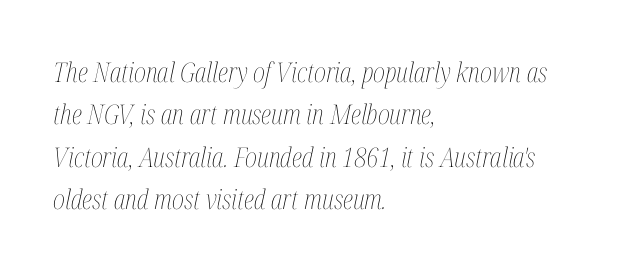
This sample uses an oblique cut, with every glyph tilted off the vertical. Honestly, the letter spacing is just normal — you wouldn't notice it. Leading matches the norm, producing a regular column. Lines of text with bare space underneath.
